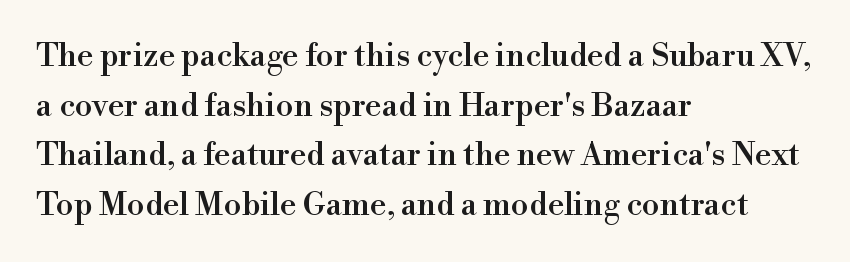
Does extra space separate the letters? No, they use regular spacing. In CSS terms this would be text-align: left. If you drew a line through each stem, it would be perfectly vertical. What's the leading like? Ordinary, nothing unusual. The designer went with a serif here, giving each stem small feet.
